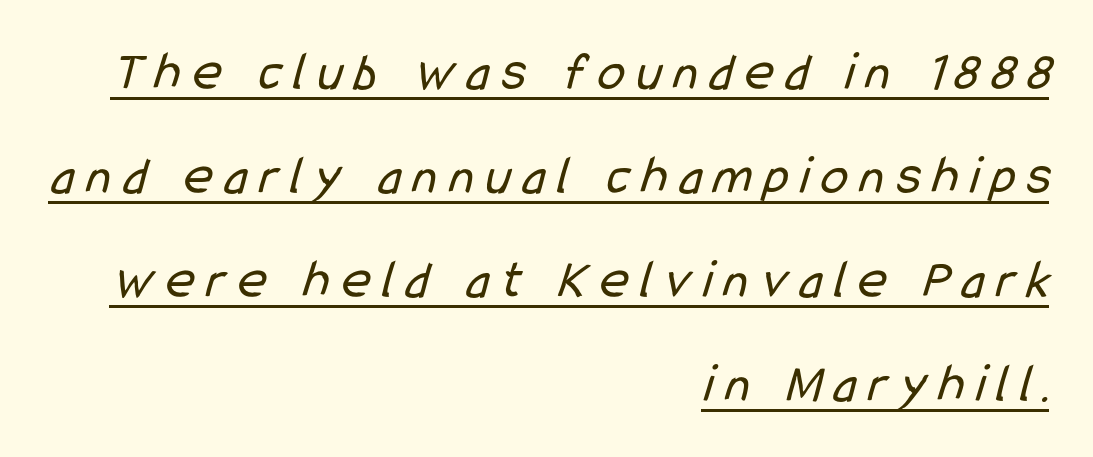
Substantial extra tracking has been applied to these lines. The passage shown is not bold in any degree. These lines are rendered in a variable-pitch font. Compared with undecorated copy, this sample adds a rule below the words. Observe the absence of serifs on each vertical stroke in this sample. Caption: multi-line text, flush right, ragged left.
